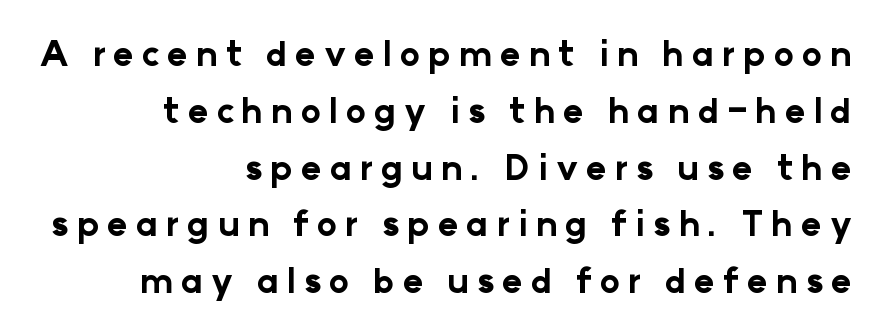
The image shows 34 px bold sans-serif type, upright; set right-aligned, normal line spacing (1.67x), unusually wide letter spacing (+0.23 em), not underlined; low stroke contrast and a medium x-height.
